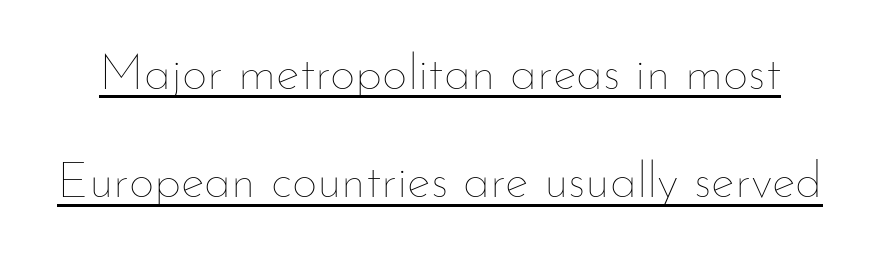
These lines are rendered in a variable-pitch font. Each new line begins a long way beneath the previous one. Tracking value appears to be zero — textbook default spacing. Stems here are at most as thick as an everyday book face. Emphasis is given by a line drawn under the lettering.
